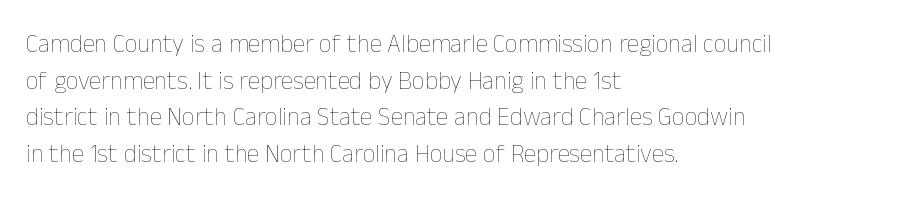
The image shows 25 px text type, upright; set left-aligned, normal line spacing (1.47x), normal letter spacing, not underlined.
